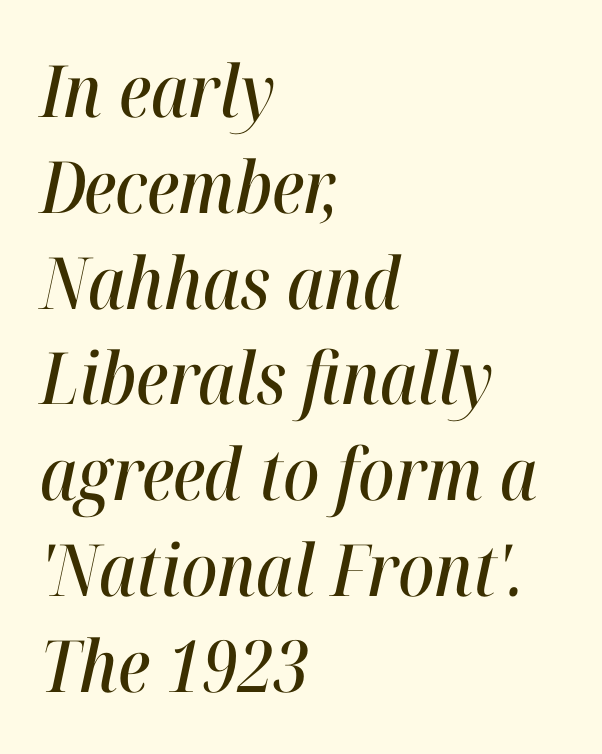
Q: Is the text italic (slanted)? A: Yes, it leans right by about 12 degrees.
Q: Is the text underlined? A: No.
Q: How is the paragraph aligned? A: Left-aligned.
Q: Is the spacing between letters normal or unusually wide? A: Normal.
Q: Is the spacing between lines tight, normal or loose? A: Normal.
Q: Width (condensed, normal, or wide)? A: Condensed.
Q: Stroke contrast? A: High.
Q: x-height? A: Medium.
Q: Monospaced? A: No.
